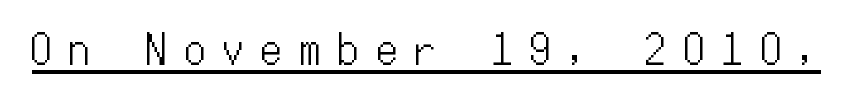
Q: Is the text italic (slanted)? A: No, it is upright.
Q: Is the text underlined? A: Yes.
Q: Is the spacing between letters normal or unusually wide? A: Unusually wide.
Q: Width (condensed, normal, or wide)? A: Condensed.
Q: Stroke contrast? A: Low.
Q: x-height? A: Medium.
Q: Monospaced? A: Yes.
